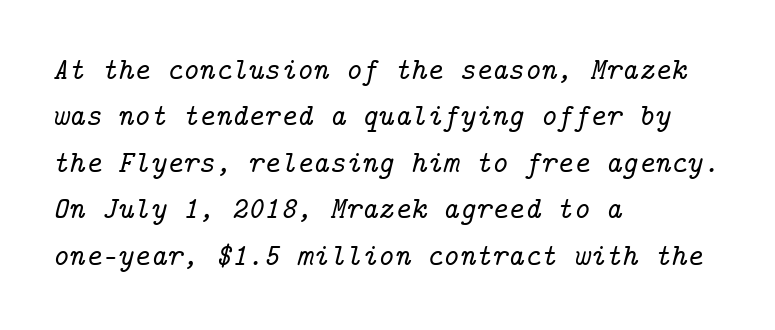
Q: Is the text italic (slanted)? A: Yes, it leans right by about 14 degrees.
Q: Is the typeface a serif or a sans-serif typeface? A: Serif.
Q: Is the text underlined? A: No.
Q: How is the paragraph aligned? A: Left-aligned.
Q: Is the spacing between letters normal or unusually wide? A: Normal.
Q: Is the spacing between lines tight, normal or loose? A: Normal.
Q: Width (condensed, normal, or wide)? A: Normal.
Q: Stroke contrast? A: Low.
Q: x-height? A: Medium.
